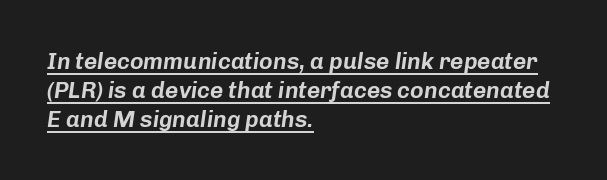
Q: Is the text italic (slanted)? A: Yes, it leans right by about 8 degrees.
Q: Is the text underlined? A: Yes.
Q: How is the paragraph aligned? A: Left-aligned.
Q: Is the spacing between letters normal or unusually wide? A: Normal.
Q: Is the spacing between lines tight, normal or loose? A: Normal.
